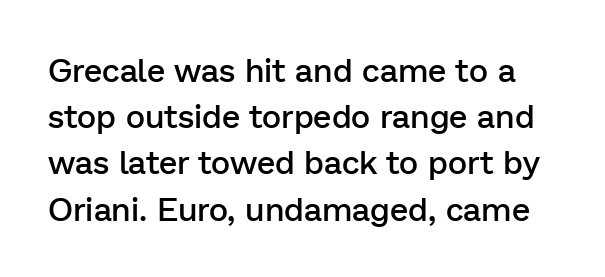
The image shows 33 px semibold sans-serif type, upright; set normal line spacing (1.4x), normal letter spacing, not underlined; low stroke contrast and a medium x-height.
